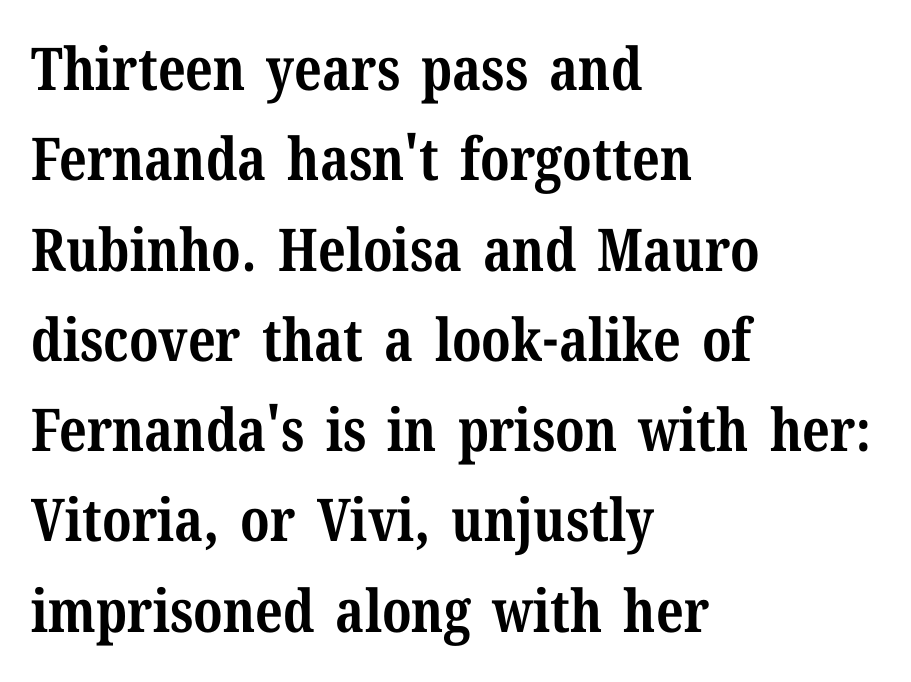
{"serif": "yes", "italic": "no", "bold": "yes", "weight": "bold", "width": "normal", "stroke_contrast": "medium", "x_height": "medium", "monospaced": "no", "underline": "no", "align": "left", "line_spacing": "normal", "line_spacing_ratio": 1.53, "letter_spacing": "normal", "letter_spacing_em": 0.0, "glyph_px": 59}
